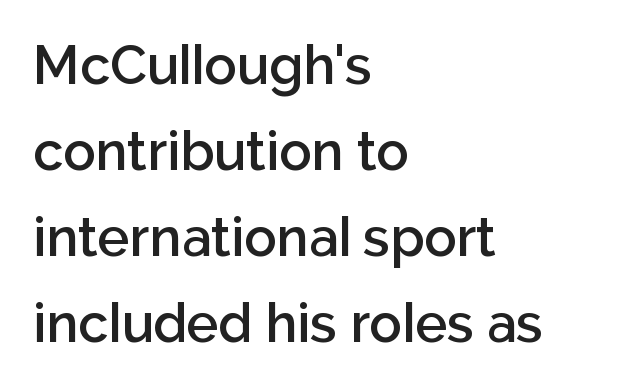
The rendering uses a moderate line-height, typical for paragraphs. One-word summary of the alignment: left. This is roman type, the default non-slanted kind. Glance below the letters and you will spot only blank space.
